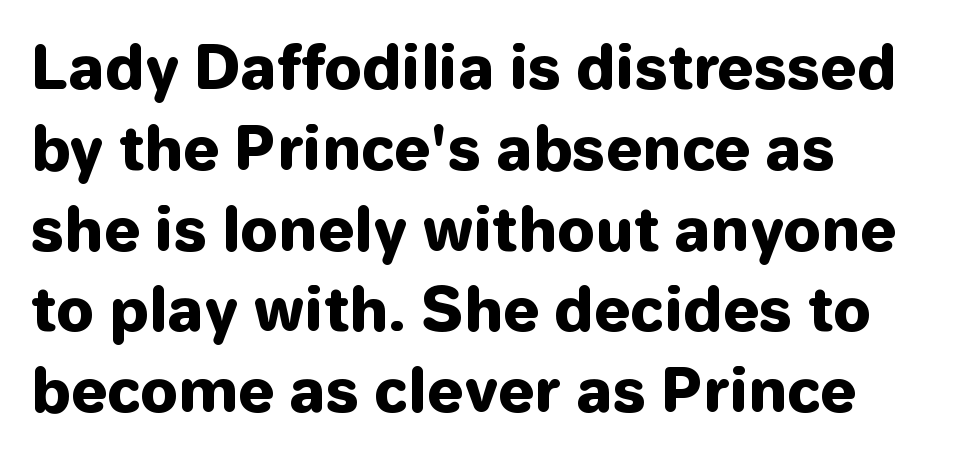
Q: Is the text bold? A: Yes.
Q: Is the text italic (slanted)? A: No, it is upright.
Q: Is the typeface a serif or a sans-serif typeface? A: Sans-serif.
Q: Is the text underlined? A: No.
Q: How is the paragraph aligned? A: Left-aligned.
Q: Is the spacing between letters normal or unusually wide? A: Normal.
Q: Is the spacing between lines tight, normal or loose? A: Normal.
Q: Width (condensed, normal, or wide)? A: Normal.
Q: Stroke contrast? A: Low.
Q: x-height? A: Medium.
Q: Monospaced? A: No.
